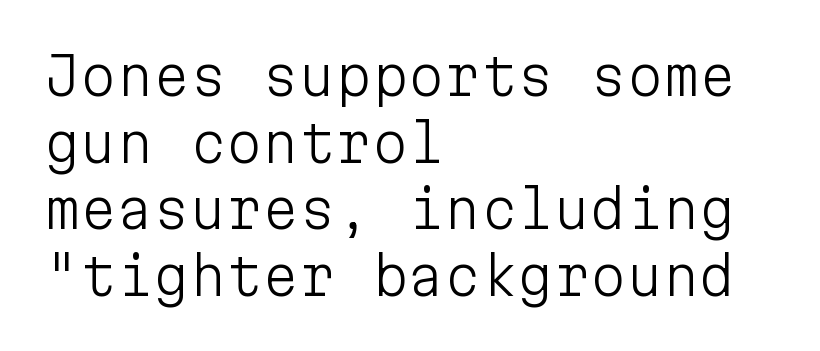
{"serif": "no", "italic": "no", "bold": "no", "weight": "light", "width": "normal", "stroke_contrast": "low", "x_height": "medium", "monospaced": "yes", "underline": "no", "align": "left", "line_spacing": "normal", "line_spacing_ratio": 1.28, "letter_spacing": "normal", "letter_spacing_em": 0.0, "glyph_px": 52}
